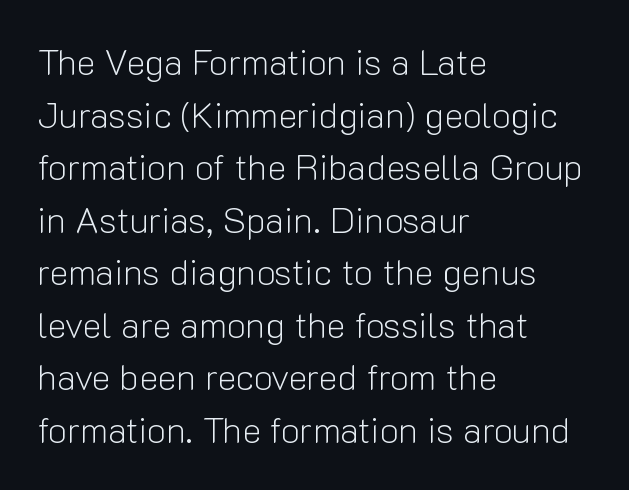
Nope, not italic — everything's standing straight. Spacing between characters is what you'd get straight out of the box. Spacing verdict: proportional, widths tailored to each character. Rows of type keep a routine distance in the vertical direction.
